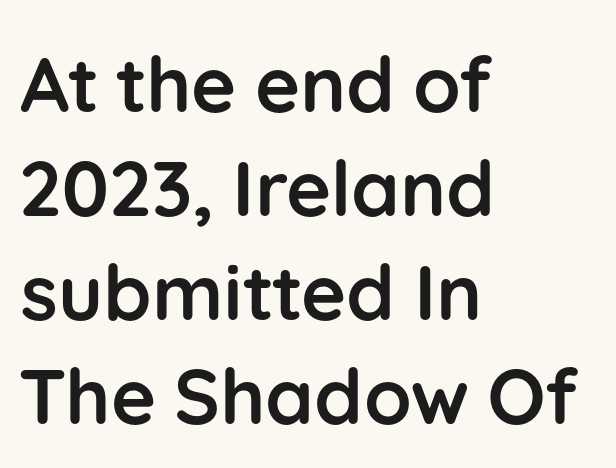
Q: Is the text bold? A: Yes.
Q: Is the text italic (slanted)? A: No, it is upright.
Q: Is the typeface a serif or a sans-serif typeface? A: Sans-serif.
Q: Is the text underlined? A: No.
Q: How is the paragraph aligned? A: Left-aligned.
Q: Is the spacing between letters normal or unusually wide? A: Normal.
Q: Is the spacing between lines tight, normal or loose? A: Normal.
Q: Width (condensed, normal, or wide)? A: Normal.
Q: Stroke contrast? A: Low.
Q: x-height? A: Medium.
Q: Monospaced? A: No.
